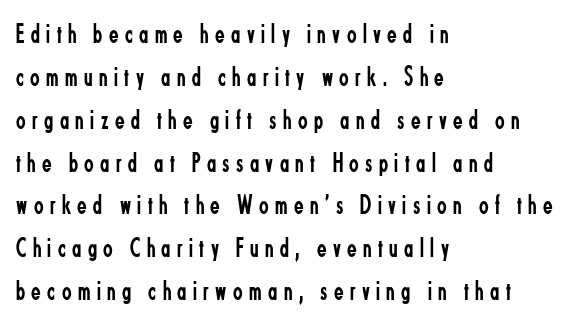
Q: Is the text bold? A: No.
Q: Is the text italic (slanted)? A: No, it is upright.
Q: Is the typeface a serif or a sans-serif typeface? A: Sans-serif.
Q: Is the text underlined? A: No.
Q: How is the paragraph aligned? A: Left-aligned.
Q: Is the spacing between letters normal or unusually wide? A: Unusually wide.
Q: Is the spacing between lines tight, normal or loose? A: Normal.
Q: Width (condensed, normal, or wide)? A: Condensed.
Q: Stroke contrast? A: Low.
Q: x-height? A: Small.
Q: Monospaced? A: No.
